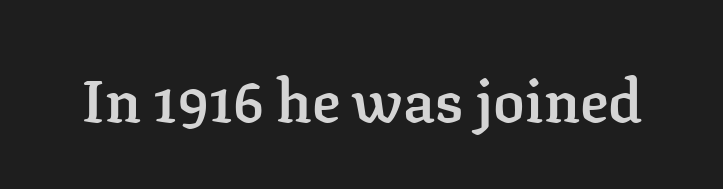
The designer went with a serif here, giving each stem small feet. On the weight axis this lands at semibold, roughly 600. The foot of each line stays bare and open. Characters remain perfectly vertical along every line. Looks like regular typesetting: each glyph gets only the width it needs.
